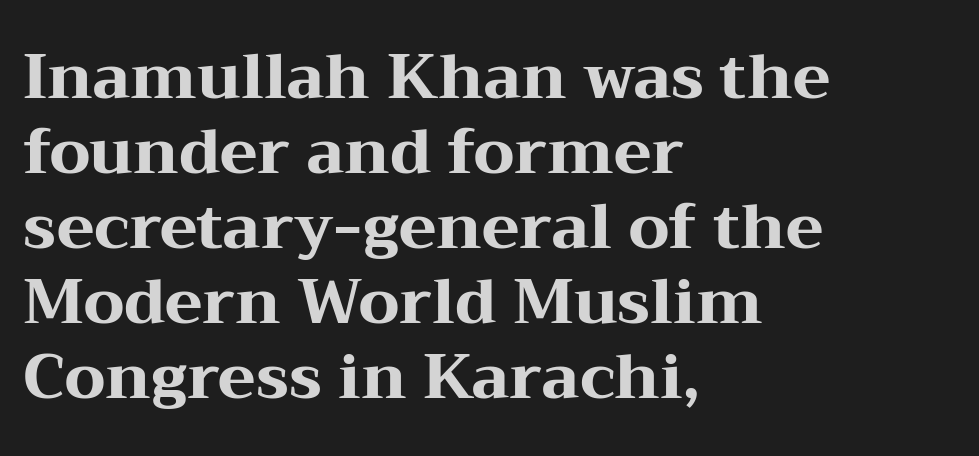
Q: Is the text bold? A: Yes.
Q: Is the text italic (slanted)? A: No, it is upright.
Q: Is the typeface a serif or a sans-serif typeface? A: Serif.
Q: Is the text underlined? A: No.
Q: How is the paragraph aligned? A: Left-aligned.
Q: Is the spacing between letters normal or unusually wide? A: Normal.
Q: Width (condensed, normal, or wide)? A: Wide.
Q: Stroke contrast? A: Medium.
Q: x-height? A: Medium.
Q: Monospaced? A: No.
